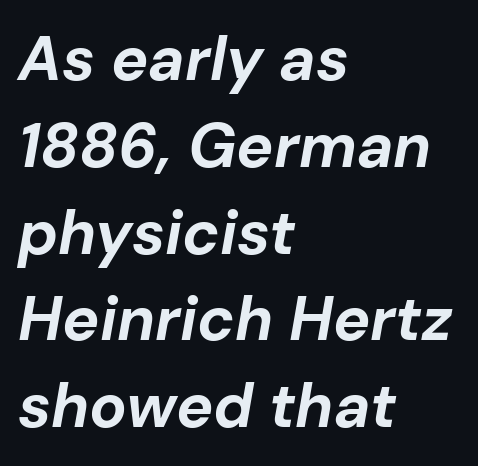
{"italic": "yes", "lean": "right", "slant_degrees": 10, "bold": "yes", "weight": "bold", "width": "normal", "stroke_contrast": "low", "x_height": "medium", "monospaced": "no", "underline": "no", "align": "left", "line_spacing": "normal", "line_spacing_ratio": 1.4, "letter_spacing": "normal", "letter_spacing_em": 0.0, "glyph_px": 62}
